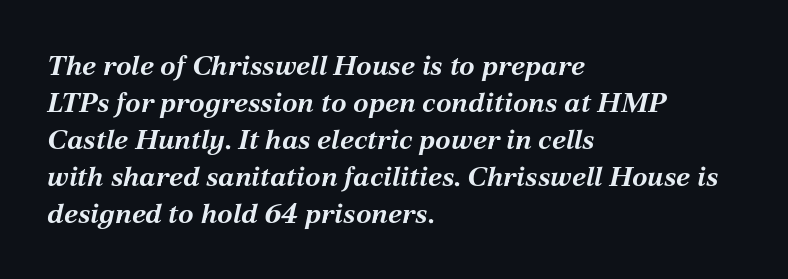
The image shows 28 px bold type, italic (leaning right); set left-aligned, normal line spacing (1.32x), normal letter spacing, not underlined; medium stroke contrast and a medium x-height.
